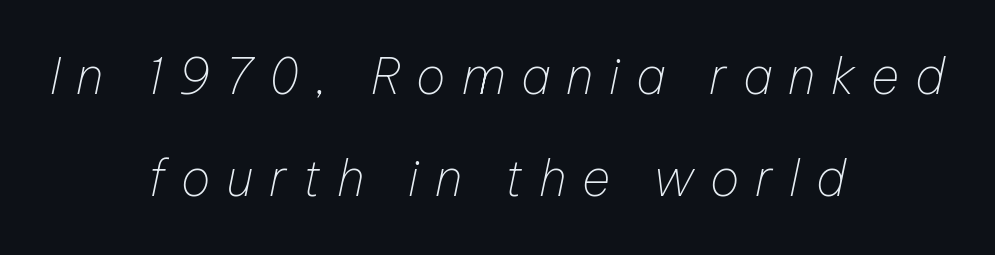
The image shows 49 px thin type, italic (leaning right); set centered, loose line spacing (2.09x), unusually wide letter spacing (+0.33 em), not underlined; low stroke contrast and a medium x-height.
